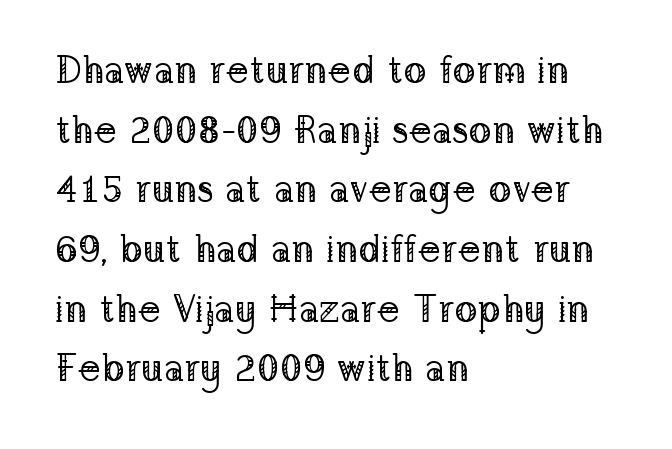
The image shows 38 px regular-weight serif type, upright; set left-aligned, normal line spacing (1.57x), normal letter spacing, not underlined; low stroke contrast and a medium x-height.
